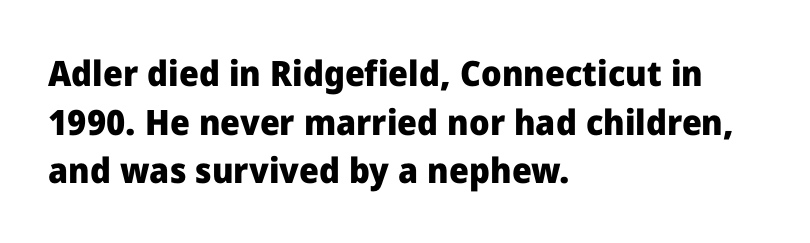
The passage shown stacks its lines at a standard gap. A typesetter would call this proportional, since set widths differ per character. Typesetter's note: full bold, strokes at maximum text heaviness. All the whitespace from short lines collects on the right.
